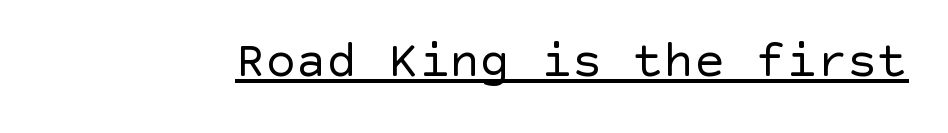
Students, note that the glyphs here touch the page at normal intervals. Nothing sits at the stroke ends, so this counts as sans-serif. Do the letters lean? They stand straight. The face used here appears with an underline applied. The characters are drawn with everyday or finer stroke widths.
